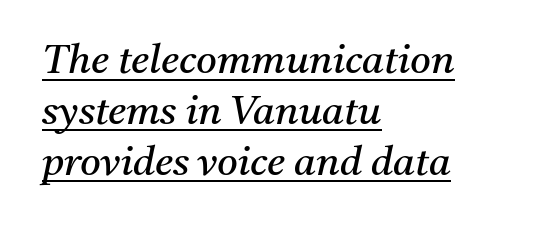
Every row of glyphs begins at an identical x-position on the left. You can tell from the footed stems that serif type was used. A typesetter would call this proportional, since set widths differ per character. The horizontal fit of the characters is conventional and even. Reading down the column, the eye jumps a familiar distance to each next line.
